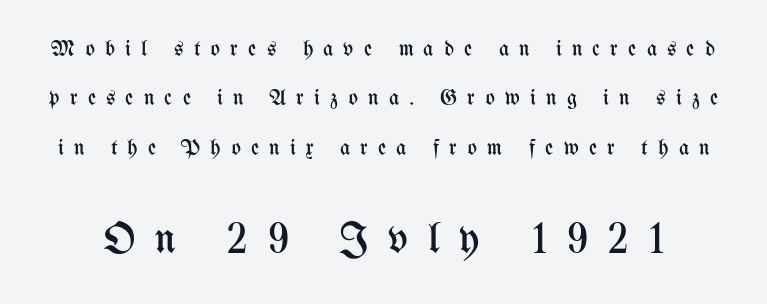
Q: Is the text bold? A: No.
Q: Is the text italic (slanted)? A: No, it is upright.
Q: Is the text underlined? A: No.
Q: Is the spacing between letters normal or unusually wide? A: Unusually wide.
Q: Is the spacing between lines tight, normal or loose? A: Loose.
Q: Which block of text is set in a larger size, the first (top) or the second (bottom)? A: The second (bottom) one.
Q: Width (condensed, normal, or wide)? A: Condensed.
Q: Stroke contrast? A: Medium.
Q: x-height? A: Medium.
Q: Monospaced? A: No.
